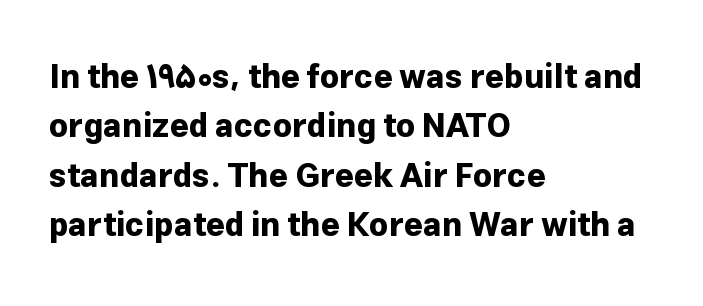
The image shows 33 px bold sans-serif type, upright; set left-aligned, normal line spacing (1.5x), normal letter spacing, not underlined; low stroke contrast and a medium x-height.
